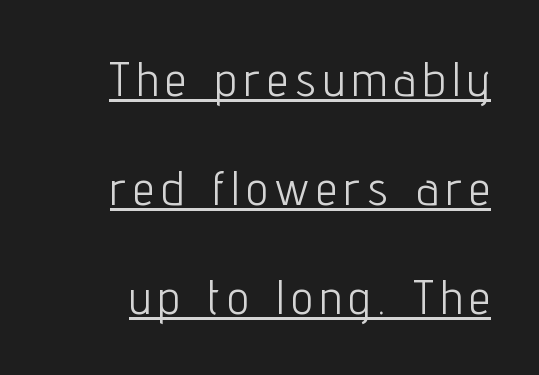
Q: Is the text bold? A: No.
Q: Is the text italic (slanted)? A: No, it is upright.
Q: Is the typeface a serif or a sans-serif typeface? A: Sans-serif.
Q: Is the text underlined? A: Yes.
Q: Is the spacing between lines tight, normal or loose? A: Loose.
Q: Width (condensed, normal, or wide)? A: Condensed.
Q: Stroke contrast? A: Low.
Q: x-height? A: Medium.
Q: Monospaced? A: No.
